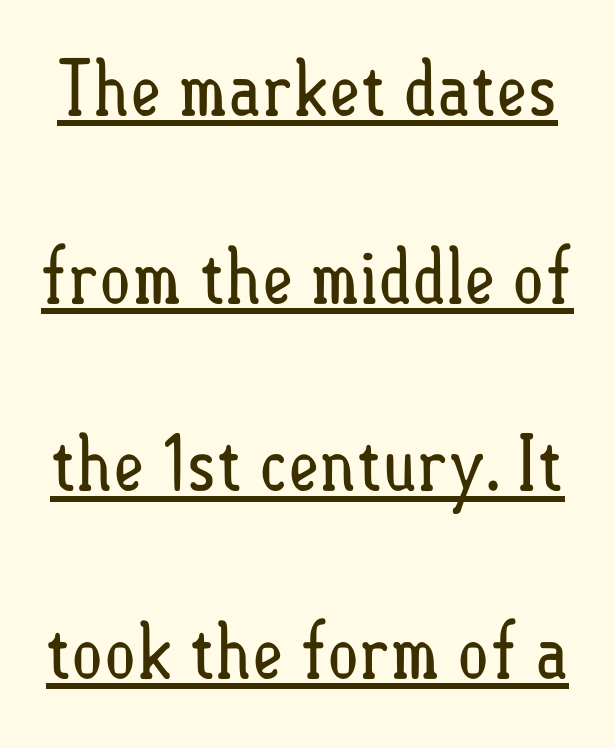
{"italic": "no", "bold": "no", "weight": "regular", "width": "condensed", "stroke_contrast": "low", "x_height": "small", "monospaced": "no", "underline": "yes", "line_spacing": "loose", "line_spacing_ratio": 2.47, "letter_spacing": "normal", "letter_spacing_em": 0.0, "glyph_px": 76}
